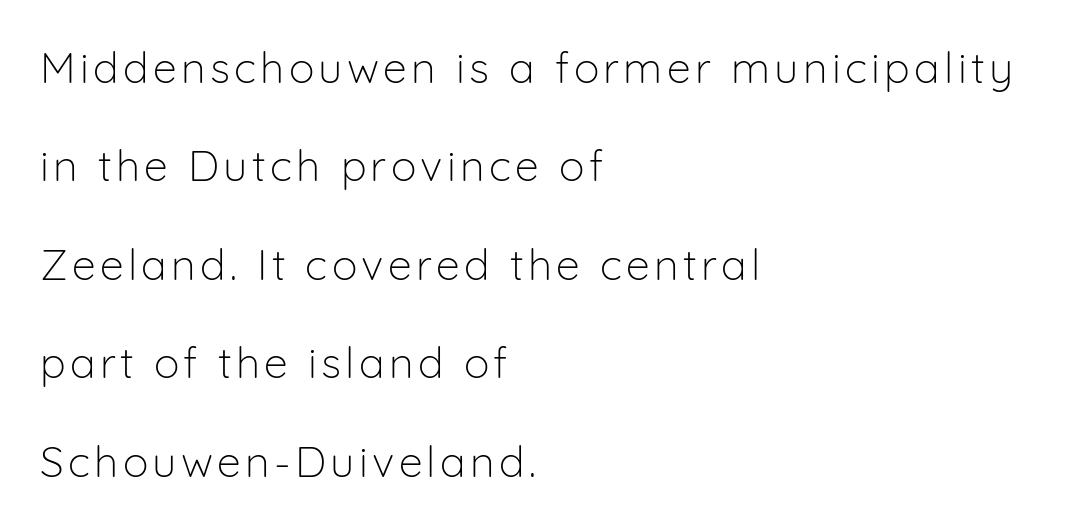
Q: Is the text bold? A: No.
Q: Is the text italic (slanted)? A: No, it is upright.
Q: Is the typeface a serif or a sans-serif typeface? A: Sans-serif.
Q: Is the text underlined? A: No.
Q: How is the paragraph aligned? A: Left-aligned.
Q: Is the spacing between lines tight, normal or loose? A: Loose.
Q: Width (condensed, normal, or wide)? A: Normal.
Q: Stroke contrast? A: Low.
Q: x-height? A: Medium.
Q: Monospaced? A: No.
